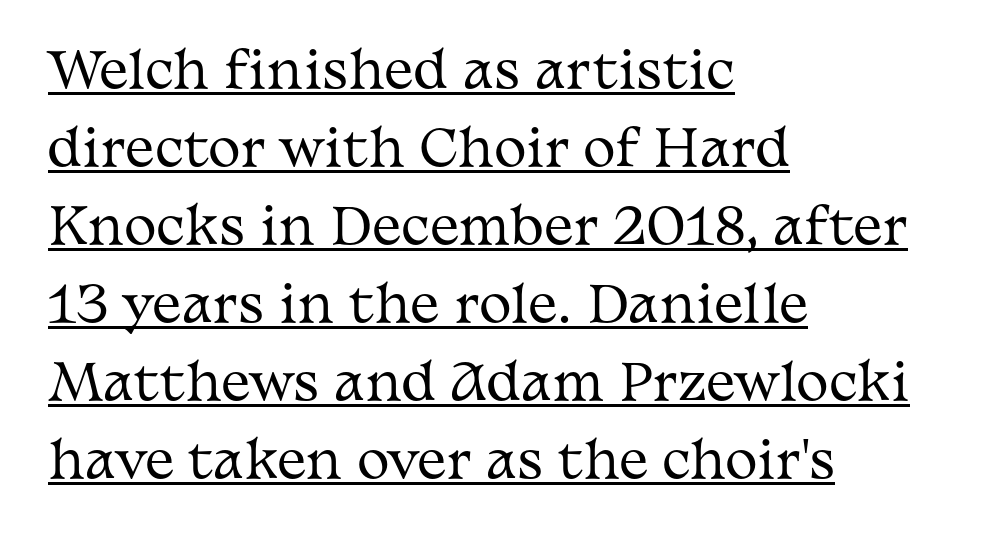
The image shows 49 px regular-weight, wide serif type, upright; set left-aligned, normal line spacing (1.59x), normal letter spacing, underlined; medium stroke contrast and a medium x-height.
